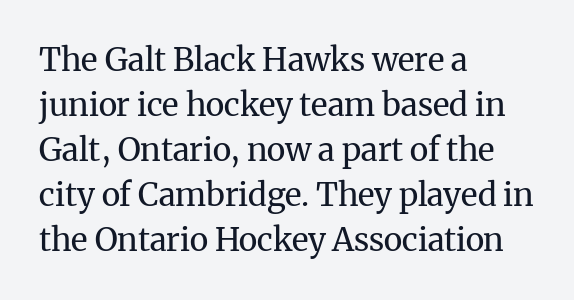
The image shows 32 px regular-weight serif type, upright; set left-aligned, normal line spacing (1.41x), normal letter spacing, not underlined; medium stroke contrast and a medium x-height.
